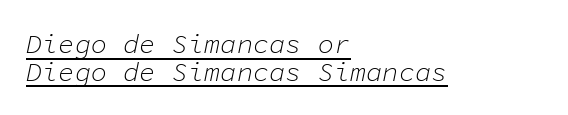
{"italic": "yes", "lean": "right", "slant_degrees": 11, "bold": "no", "underline": "yes", "align": "left", "line_spacing": "tight", "line_spacing_ratio": 1.02, "letter_spacing": "normal", "letter_spacing_em": 0.0, "glyph_px": 27}
